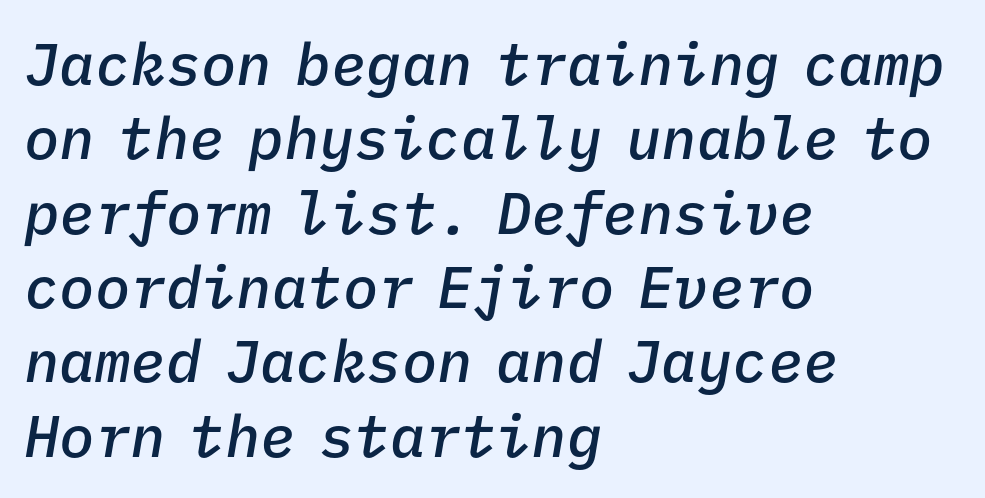
The text carries the slant typical of an italic or oblique font. Every row of glyphs begins at an identical x-position on the left. Evenly set lines give the paragraph a standard silhouette. Rule under the text: the space is simply empty.
